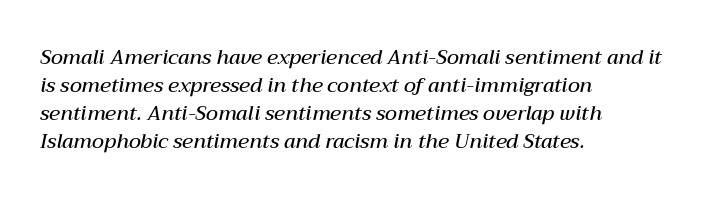
{"italic": "yes", "lean": "right", "slant_degrees": 12, "bold": "semi", "underline": "no", "align": "left", "line_spacing": "normal", "line_spacing_ratio": 1.4, "letter_spacing": "normal", "letter_spacing_em": 0.0, "glyph_px": 20}
